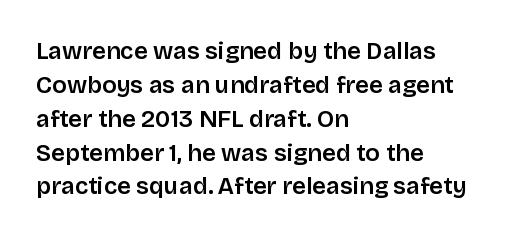
Q: Is the text italic (slanted)? A: No, it is upright.
Q: Is the text underlined? A: No.
Q: How is the paragraph aligned? A: Left-aligned.
Q: Is the spacing between letters normal or unusually wide? A: Normal.
Q: Is the spacing between lines tight, normal or loose? A: Normal.
